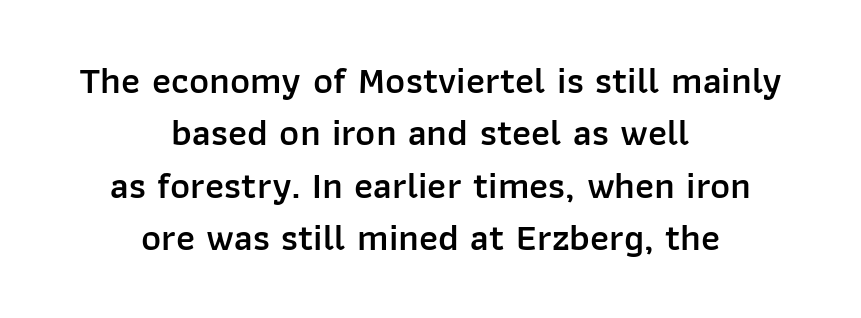
The text block is weighted toward neither margin, spreading evenly from the middle. Semibold letterforms, between regular and bold. No italicization has been applied; the sample stays upright. A typesetter would label this face a sans. Note the varied advance widths — an 'i' is clearly narrower than an 'm'.
